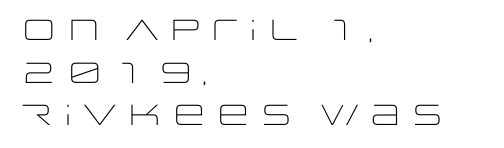
The image shows 29 px light, wide sans-serif type, upright; set left-aligned, normal line spacing (1.47x), normal letter spacing, not underlined; low stroke contrast and a large x-height.
